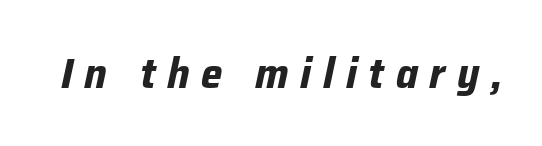
{"italic": "yes", "lean": "right", "slant_degrees": 12, "bold": "yes", "weight": "bold", "width": "normal", "stroke_contrast": "low", "x_height": "medium", "monospaced": "no", "underline": "no", "letter_spacing": "wide", "letter_spacing_em": 0.27, "glyph_px": 43}
